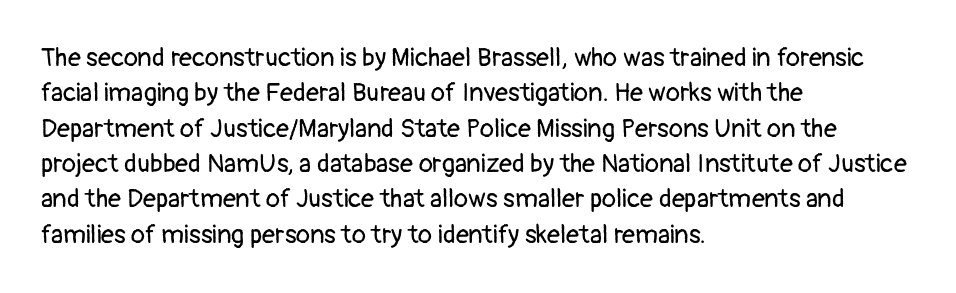
Vertically, the passage feels balanced, rows spaced as you'd expect. No italicization has been applied; the sample stays upright. A bare baseline throughout the passage. Think standard paragraph weight, or any step lighter than that.
